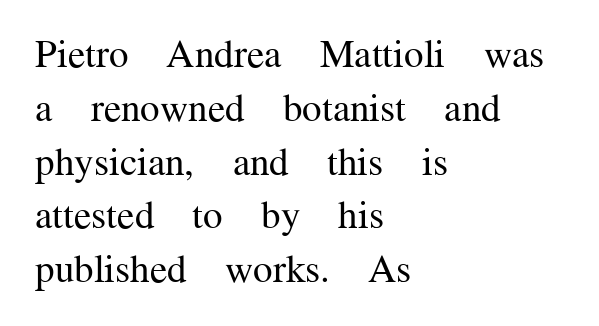
The image shows 39 px regular-weight serif type, upright; set left-aligned, normal line spacing (1.38x), normal letter spacing, not underlined; medium stroke contrast and a medium x-height.
